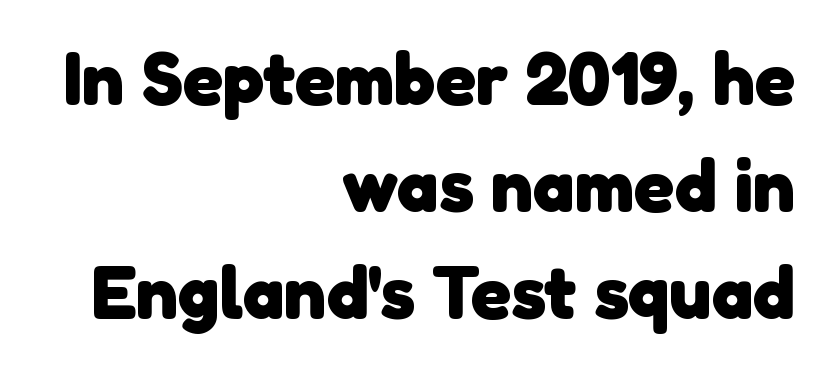
The image shows 75 px heavy sans-serif type; set right-aligned, normal line spacing (1.43x), normal letter spacing, not underlined; low stroke contrast and a medium x-height.
